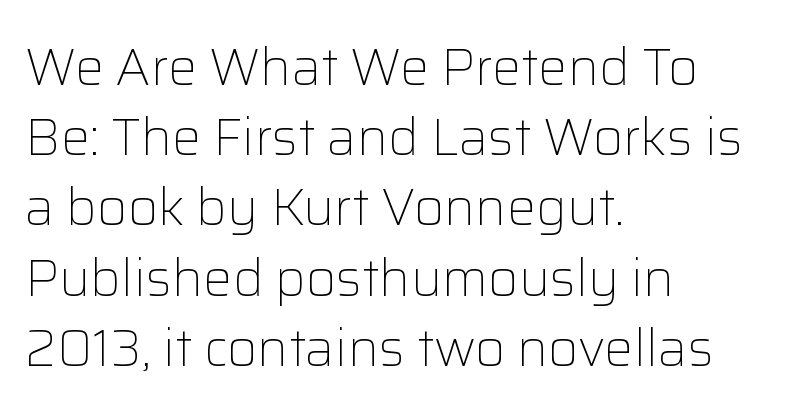
{"serif": "no", "italic": "no", "bold": "no", "weight": "light", "width": "normal", "stroke_contrast": "low", "x_height": "medium", "monospaced": "no", "underline": "no", "align": "left", "line_spacing": "normal", "line_spacing_ratio": 1.35, "letter_spacing": "normal", "letter_spacing_em": 0.0, "glyph_px": 52}
